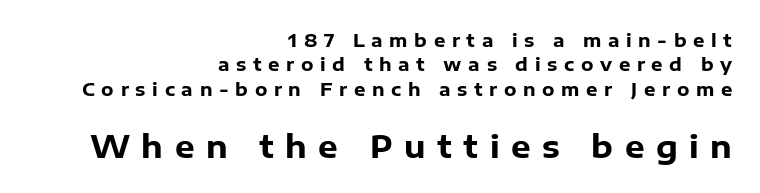
Q: Is the text bold? A: Yes.
Q: Is the text italic (slanted)? A: No, it is upright.
Q: Is the typeface a serif or a sans-serif typeface? A: Sans-serif.
Q: Is the text underlined? A: No.
Q: How is the paragraph aligned? A: Right-aligned.
Q: Is the spacing between letters normal or unusually wide? A: Unusually wide.
Q: Is the spacing between lines tight, normal or loose? A: Normal.
Q: Which block of text is set in a larger size, the first (top) or the second (bottom)? A: The second (bottom) one.
Q: Width (condensed, normal, or wide)? A: Normal.
Q: Stroke contrast? A: Low.
Q: x-height? A: Medium.
Q: Monospaced? A: No.
